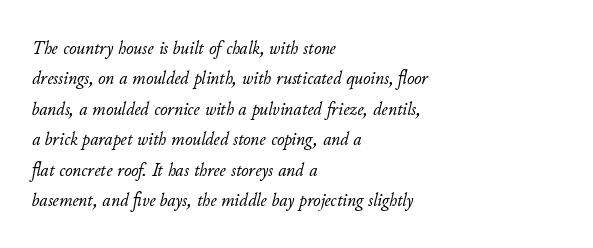
Rule under the text: the space is simply empty. Nothing heavy about these letters — not bold at all. The rag falls on the right side of this text block. You could call the tracking neutral — neither tight nor loose. Honestly, the row spacing looks completely unremarkable. Is the type slanted? Yes — the strokes lean at a clear angle.
